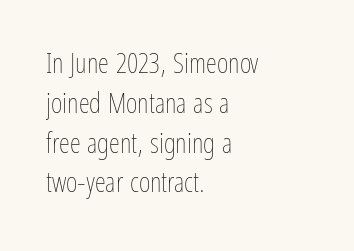
A clean baseline with only descenders dipping below it. Character widths vary here, with narrow letters taking less room than wide ones. The weight would be labelled regular, book, light, or lighter still. The typography opts for an upright posture over an oblique one. No extra tracking has been applied to these lines. Layout note: lines flush left.
